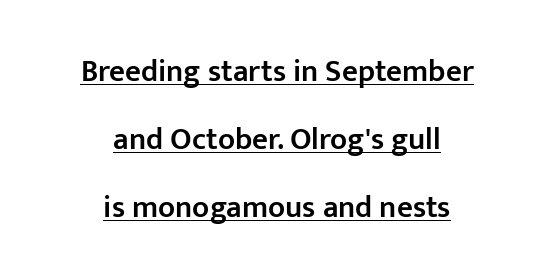
The image shows 31 px semibold sans-serif type, upright; set centered, loose line spacing (2.19x), normal letter spacing, underlined; low stroke contrast and a medium x-height.
